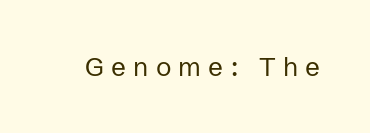
Letter spacing: wide. Stroke mass is kept to a normal reading level or below. Posture: upright roman. Honestly, there is no underline to notice here at all.
